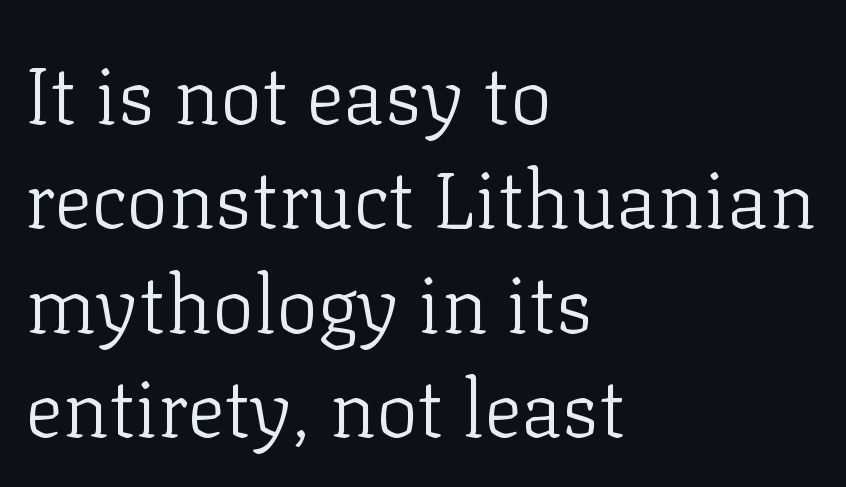
{"serif": "yes", "italic": "no", "bold": "no", "weight": "light", "width": "normal", "stroke_contrast": "low", "x_height": "medium", "monospaced": "no", "underline": "no", "align": "left", "line_spacing": "normal", "line_spacing_ratio": 1.32, "letter_spacing": "normal", "letter_spacing_em": 0.0, "glyph_px": 79}
